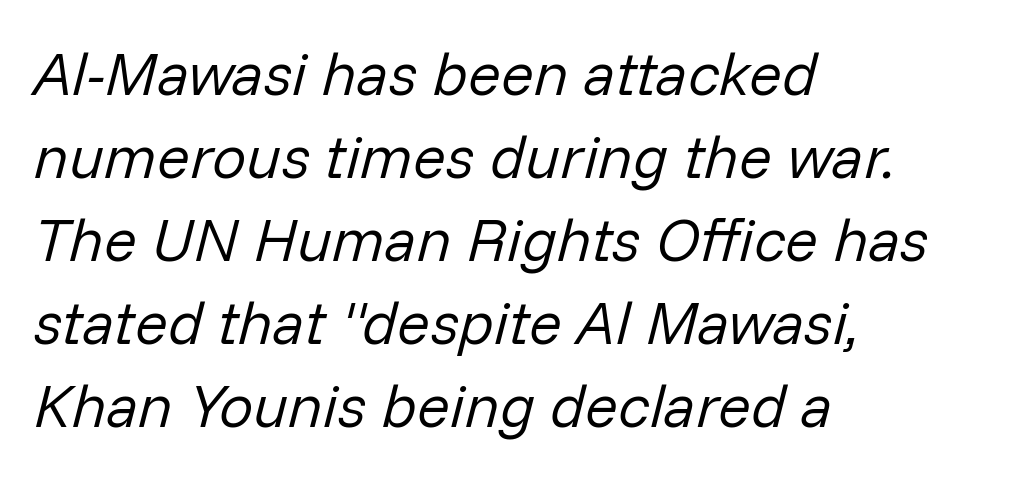
The image shows 61 px regular-weight type, italic (leaning right); set left-aligned, normal line spacing (1.36x), normal letter spacing, not underlined; low stroke contrast and a medium x-height.
